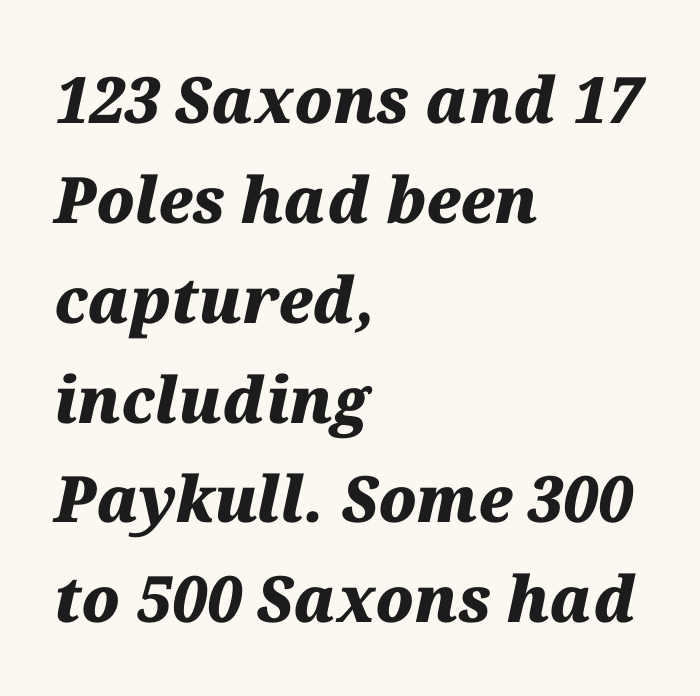
The image shows 64 px heavy type, italic (leaning right); set left-aligned, normal line spacing (1.56x), normal letter spacing, not underlined; medium stroke contrast and a medium x-height.
